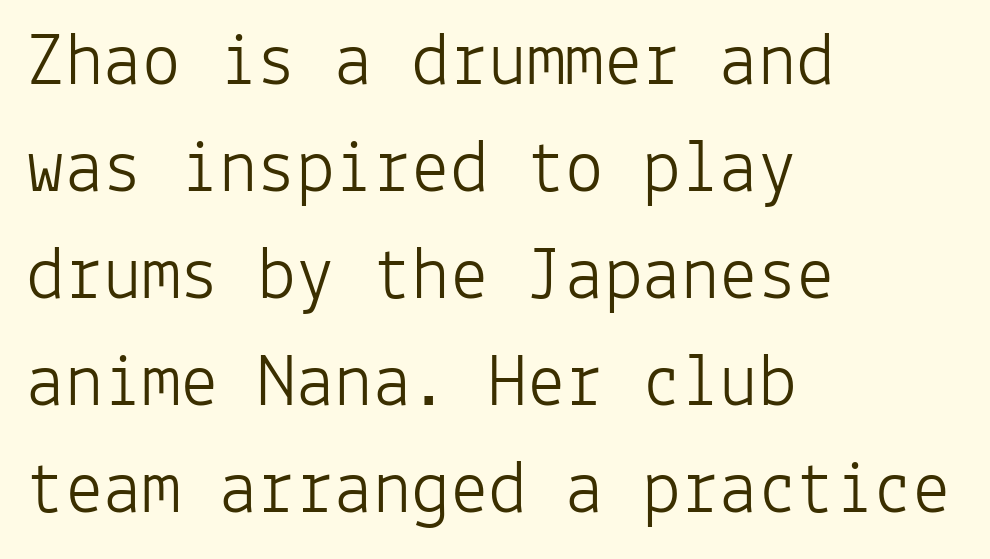
{"serif": "no", "italic": "no", "bold": "no", "weight": "light", "width": "normal", "stroke_contrast": "low", "x_height": "medium", "monospaced": "yes", "underline": "no", "align": "left", "line_spacing": "normal", "line_spacing_ratio": 1.39, "letter_spacing": "normal", "letter_spacing_em": 0.0, "glyph_px": 77}
